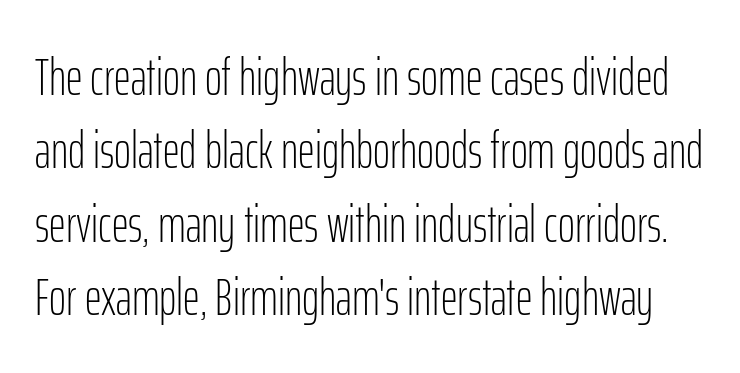
{"serif": "no", "italic": "no", "bold": "no", "weight": "light", "width": "condensed", "stroke_contrast": "low", "x_height": "medium", "monospaced": "no", "underline": "no", "line_spacing": "normal", "line_spacing_ratio": 1.41, "letter_spacing": "normal", "letter_spacing_em": 0.0, "glyph_px": 52}
